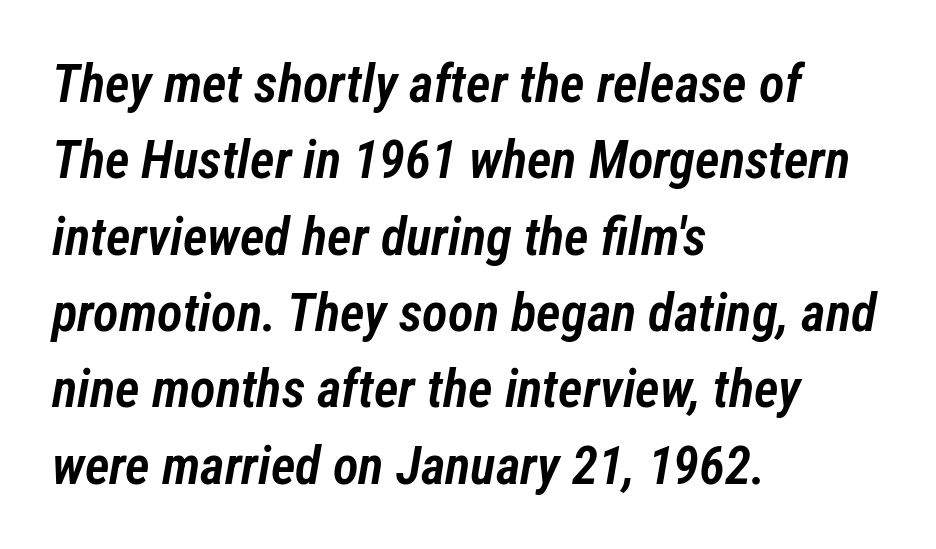
Q: Is the text bold? A: Semi-bold.
Q: Is the text italic (slanted)? A: Yes, it leans right by about 12 degrees.
Q: Is the text underlined? A: No.
Q: How is the paragraph aligned? A: Left-aligned.
Q: Is the spacing between letters normal or unusually wide? A: Normal.
Q: Is the spacing between lines tight, normal or loose? A: Normal.
Q: Width (condensed, normal, or wide)? A: Condensed.
Q: Stroke contrast? A: Low.
Q: x-height? A: Medium.
Q: Monospaced? A: No.
